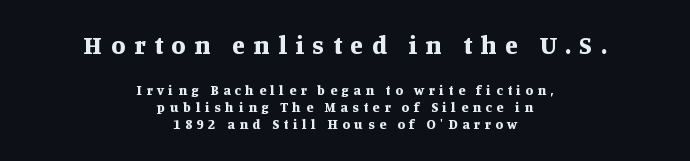
{"italic": "no", "bold": "yes", "underline": "no", "align": "center", "line_spacing_ratio": 1.22, "letter_spacing": "wide", "letter_spacing_em": 0.33, "larger_block": "first", "size_ratio": 1.86, "glyph_px": 26}
